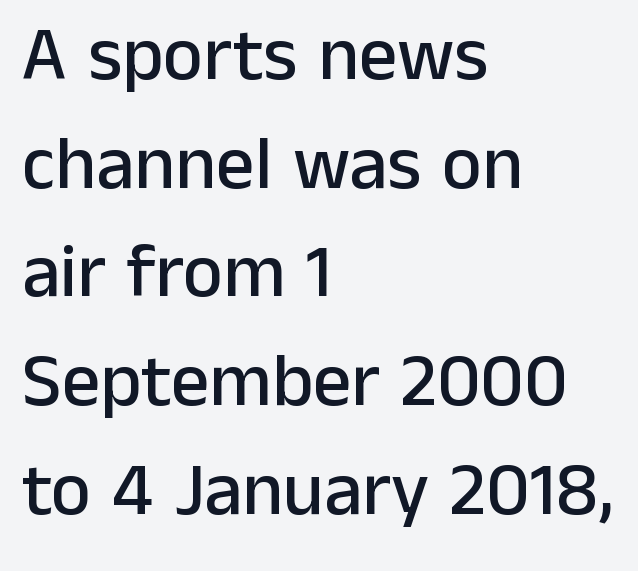
The image shows 76 px sans-serif type, upright; set left-aligned, normal line spacing (1.43x), normal letter spacing, not underlined; low stroke contrast and a medium x-height.
